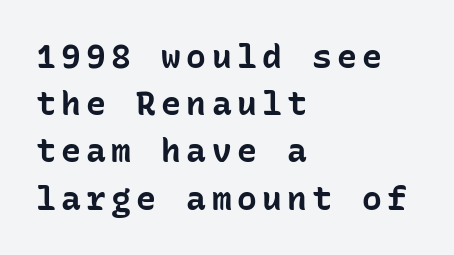
Q: Is the text bold? A: Yes.
Q: Is the text italic (slanted)? A: No, it is upright.
Q: Is the typeface a serif or a sans-serif typeface? A: Sans-serif.
Q: Is the text underlined? A: No.
Q: How is the paragraph aligned? A: Left-aligned.
Q: Is the spacing between lines tight, normal or loose? A: Normal.
Q: Width (condensed, normal, or wide)? A: Normal.
Q: Stroke contrast? A: Low.
Q: x-height? A: Medium.
Q: Monospaced? A: Yes.
